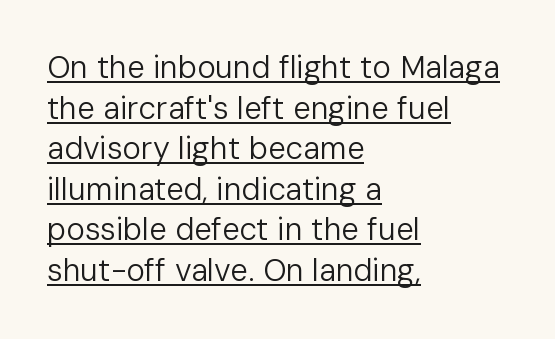
{"serif": "no", "italic": "no", "bold": "no", "weight": "regular", "width": "normal", "stroke_contrast": "low", "x_height": "medium", "monospaced": "no", "underline": "yes", "align": "left", "line_spacing": "normal", "line_spacing_ratio": 1.31, "letter_spacing": "normal", "letter_spacing_em": 0.0, "glyph_px": 31}
